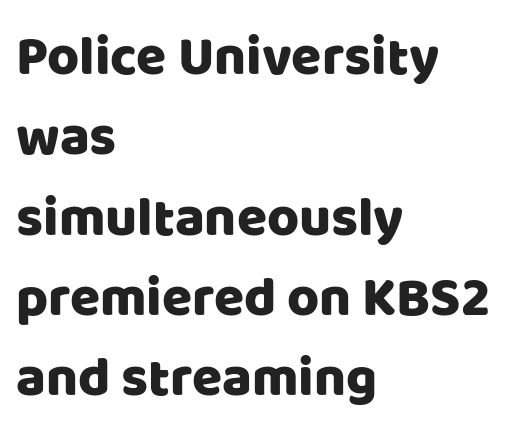
The image shows 55 px sans-serif type, upright; set left-aligned, normal line spacing (1.46x), normal letter spacing, not underlined; low stroke contrast and a large x-height.
